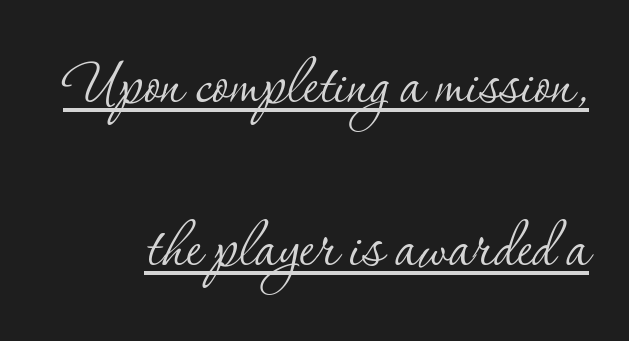
The image shows 78 px thin serif type; set loose line spacing (2.09x), normal letter spacing, underlined; low stroke contrast and a small x-height.
